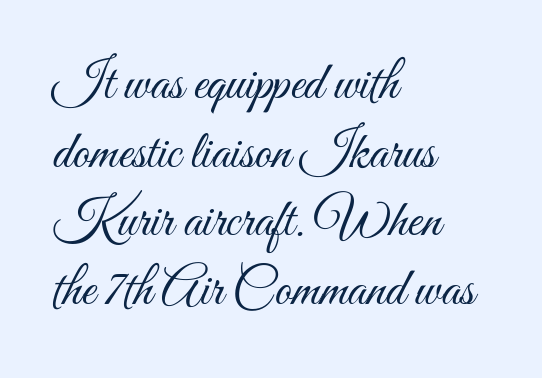
{"bold": "no", "weight": "light", "width": "condensed", "stroke_contrast": "medium", "x_height": "small", "monospaced": "no", "underline": "no", "align": "left", "line_spacing": "normal", "line_spacing_ratio": 1.27, "letter_spacing": "normal", "letter_spacing_em": 0.0, "glyph_px": 54}
